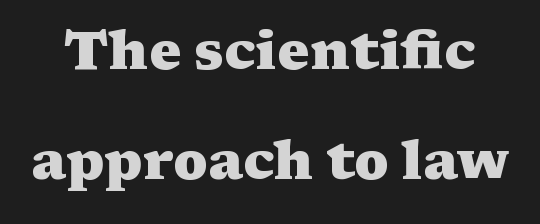
{"serif": "yes", "italic": "no", "bold": "yes", "weight": "heavy", "width": "wide", "stroke_contrast": "medium", "x_height": "medium", "monospaced": "no", "underline": "no", "line_spacing": "loose", "line_spacing_ratio": 2.04, "letter_spacing": "normal", "letter_spacing_em": 0.0, "glyph_px": 54}
